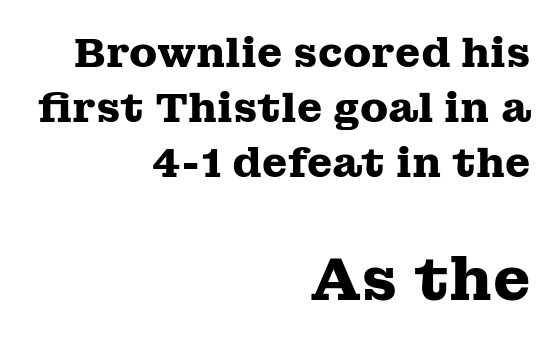
The image shows 61 px heavy, wide serif type, upright; set right-aligned, normal line spacing (1.34x), normal letter spacing, not underlined; the second (bottom) block is 1.49x larger; medium stroke contrast and a medium x-height.
